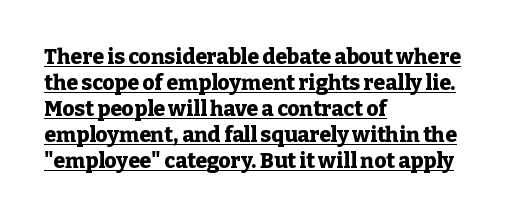
Notice how a bar underscores the lettering throughout. Quick note: not italic, upright. You could call the tracking neutral — neither tight nor loose. Caption: bold face, heavy strokes. The paragraph shown leans on its left margin.
